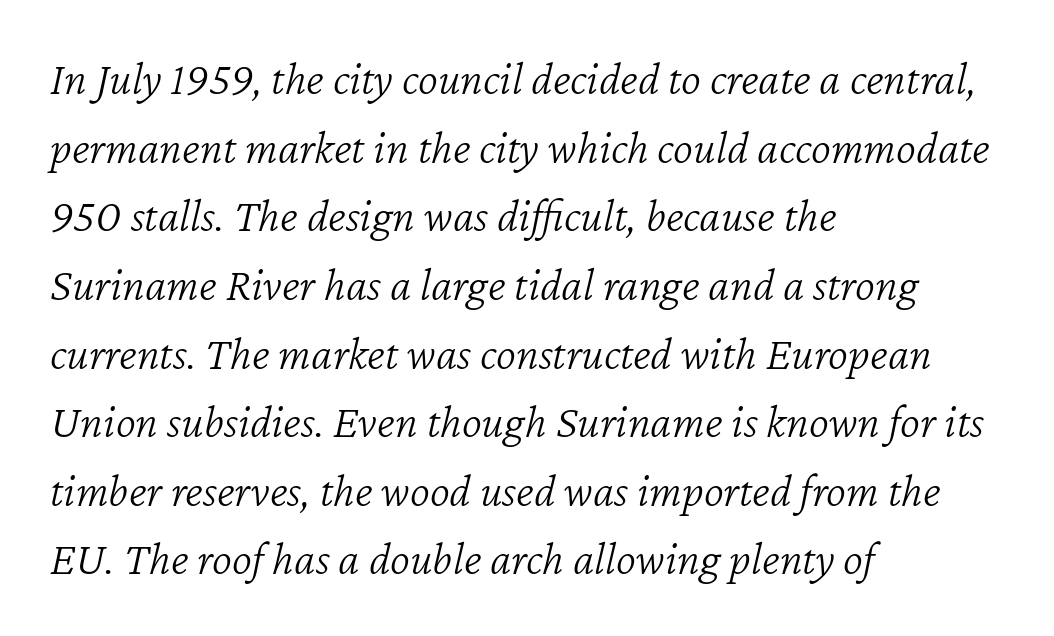
In terms of posture, this sample is oblique. Do the characters align in a grid? No, the font is proportional. Decoration check: the copy has no underline. Regular leading. There is no visible air inserted between adjacent glyphs.
